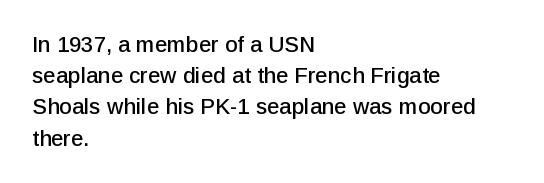
{"italic": "no", "underline": "no", "align": "left", "line_spacing": "normal", "line_spacing_ratio": 1.42, "letter_spacing": "normal", "letter_spacing_em": 0.0, "glyph_px": 22}
